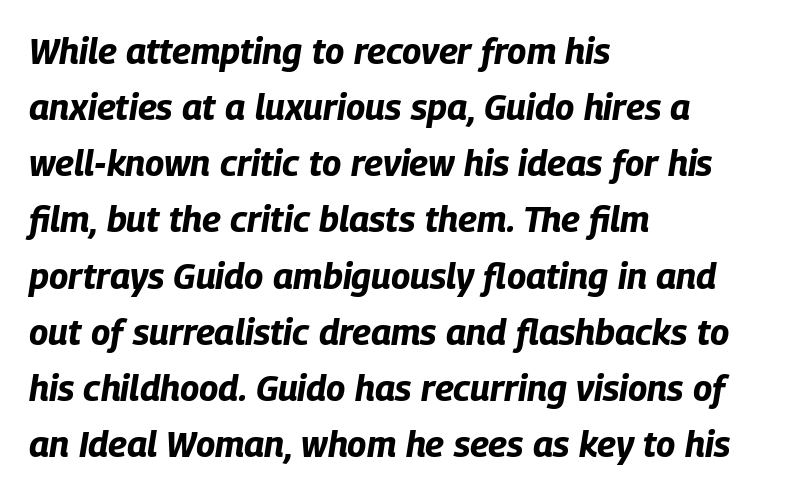
Q: Is the text bold? A: Yes.
Q: Is the text italic (slanted)? A: Yes, it leans right by about 9 degrees.
Q: Is the text underlined? A: No.
Q: How is the paragraph aligned? A: Left-aligned.
Q: Is the spacing between letters normal or unusually wide? A: Normal.
Q: Is the spacing between lines tight, normal or loose? A: Normal.
Q: Width (condensed, normal, or wide)? A: Condensed.
Q: Stroke contrast? A: Low.
Q: x-height? A: Large.
Q: Monospaced? A: No.
